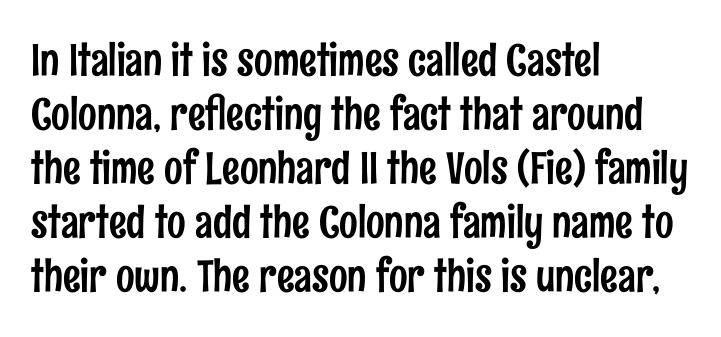
{"serif": "no", "italic": "no", "width": "condensed", "stroke_contrast": "low", "x_height": "medium", "monospaced": "no", "underline": "no", "align": "left", "line_spacing_ratio": 1.23, "letter_spacing": "normal", "letter_spacing_em": 0.0, "glyph_px": 44}
